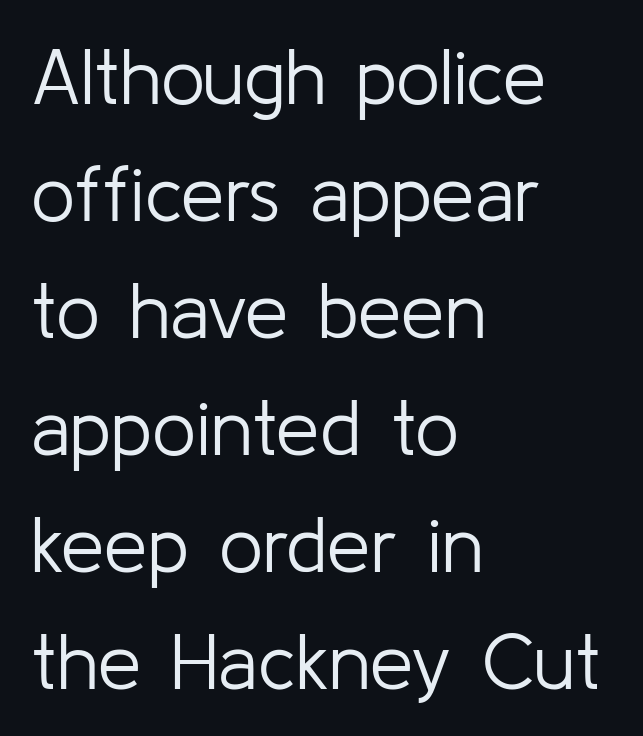
Q: Is the text bold? A: No.
Q: Is the text italic (slanted)? A: No, it is upright.
Q: Is the typeface a serif or a sans-serif typeface? A: Sans-serif.
Q: Is the text underlined? A: No.
Q: How is the paragraph aligned? A: Left-aligned.
Q: Is the spacing between letters normal or unusually wide? A: Normal.
Q: Is the spacing between lines tight, normal or loose? A: Normal.
Q: Width (condensed, normal, or wide)? A: Normal.
Q: Stroke contrast? A: Low.
Q: x-height? A: Medium.
Q: Monospaced? A: No.
